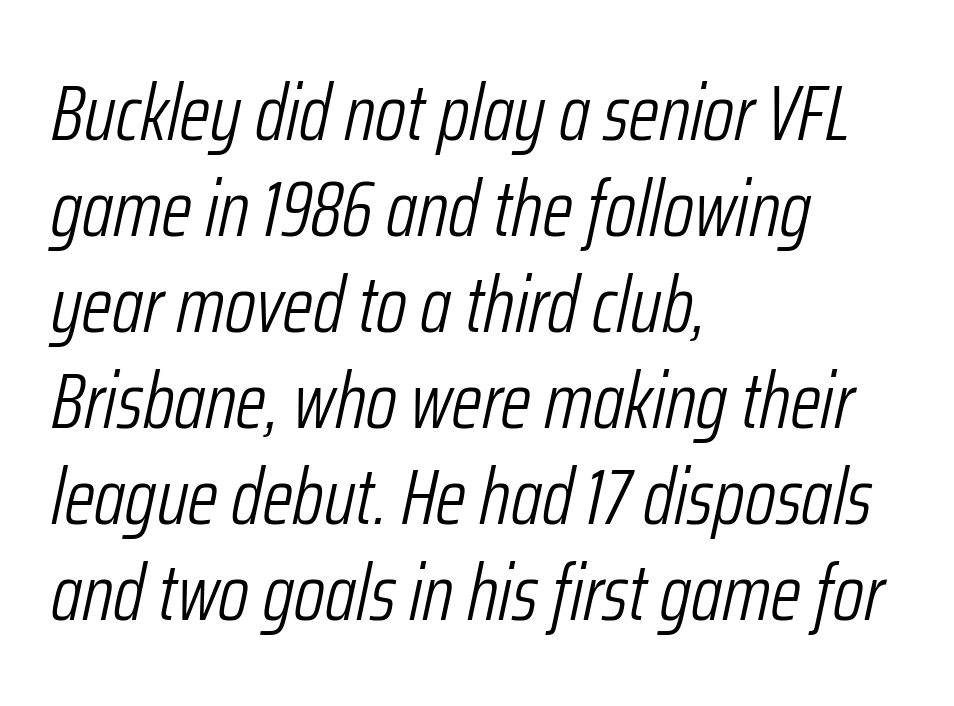
Q: Is the text bold? A: No.
Q: Is the text italic (slanted)? A: Yes, it leans right by about 12 degrees.
Q: Is the text underlined? A: No.
Q: How is the paragraph aligned? A: Left-aligned.
Q: Is the spacing between letters normal or unusually wide? A: Normal.
Q: Width (condensed, normal, or wide)? A: Condensed.
Q: Stroke contrast? A: Low.
Q: x-height? A: Medium.
Q: Monospaced? A: No.
